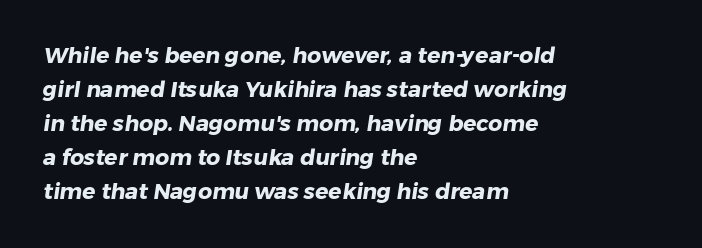
A student would call this left alignment; a typographer would say flush left, rag right. No extra tracking has been applied to these lines. The strip under each line holds only bare page. Notice how descenders clear the ascenders below comfortably — that's standard leading. As a designer I'd log this as weight 700, bold.
